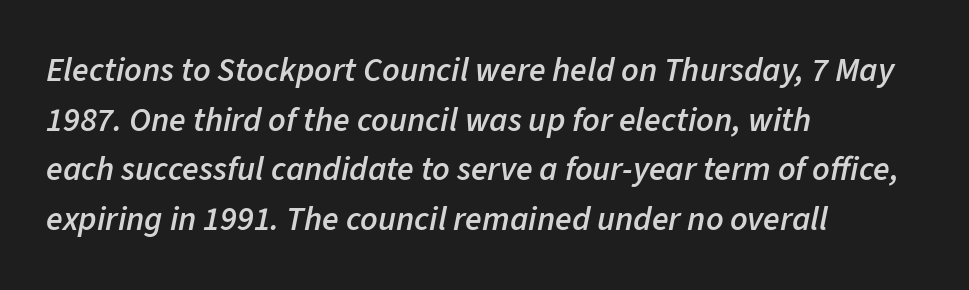
Q: Is the text bold? A: Semi-bold.
Q: Is the text italic (slanted)? A: Yes, it leans right by about 11 degrees.
Q: Is the text underlined? A: No.
Q: How is the paragraph aligned? A: Left-aligned.
Q: Is the spacing between letters normal or unusually wide? A: Normal.
Q: Is the spacing between lines tight, normal or loose? A: Normal.
Q: Width (condensed, normal, or wide)? A: Normal.
Q: Stroke contrast? A: Low.
Q: x-height? A: Medium.
Q: Monospaced? A: No.
